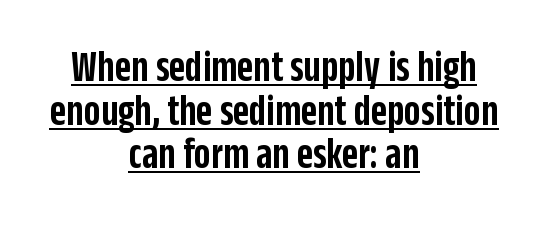
The image shows 44 px semibold, condensed sans-serif type, upright; set centered, tight line spacing (0.99x), normal letter spacing, underlined; low stroke contrast and a large x-height.
